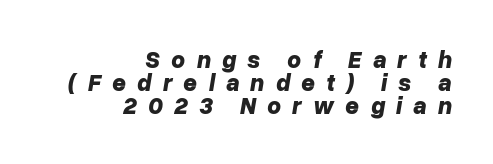
The image shows 24 px bold type, italic (leaning right); set right-aligned, tight line spacing (0.96x), unusually wide letter spacing (+0.46 em), not underlined.
